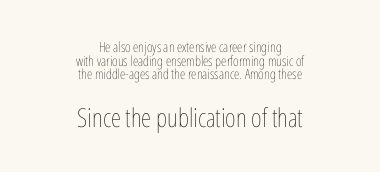
{"italic": "no", "bold": "no", "underline": "no", "align": "center", "line_spacing": "tight", "line_spacing_ratio": 0.97, "letter_spacing": "normal", "letter_spacing_em": 0.0, "larger_block": "second", "size_ratio": 1.86, "glyph_px": 26}
